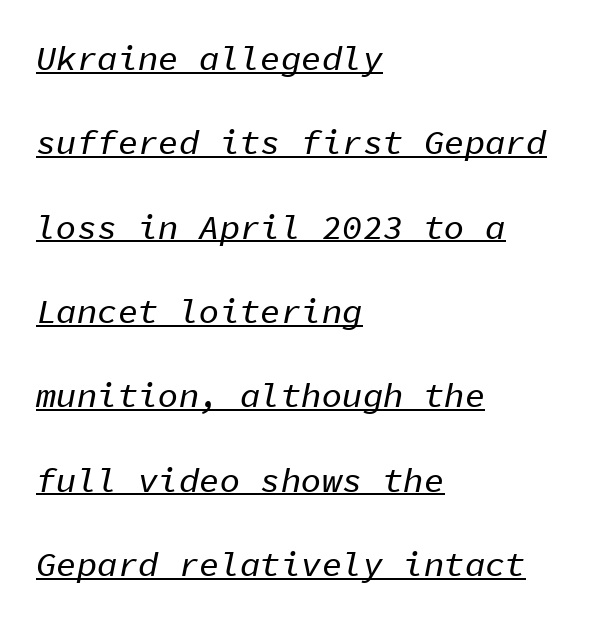
Spacing verdict: monospaced, one width for all characters. Alignment: flush left. The rendered words wear a rule along their underside. It's the slanting kind of type. The tracking reads as untouched default to a designer's eye. A typesetter would call this leading open, well beyond the default.
